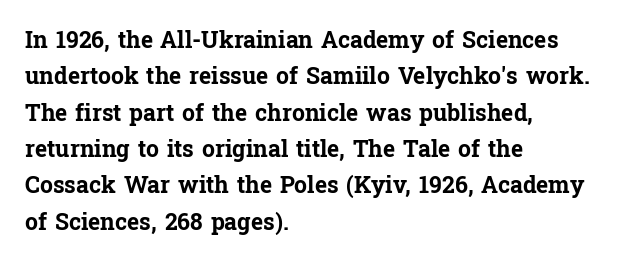
{"italic": "no", "bold": "yes", "underline": "no", "align": "left", "line_spacing": "normal", "line_spacing_ratio": 1.58, "letter_spacing": "normal", "letter_spacing_em": 0.0, "glyph_px": 23}
